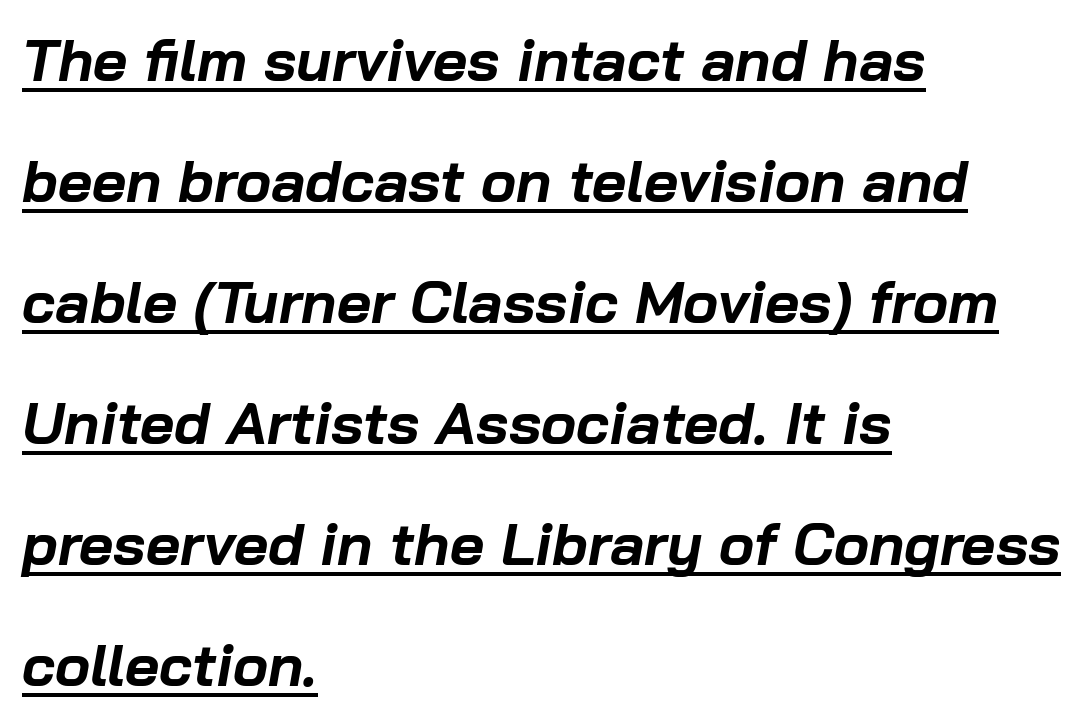
Caption: lettering with a line underneath. If you drew a line through each stem, it would be angled. In terms of leading, this rendering errs on the spacious side. The rag falls on the right side of this text block.
